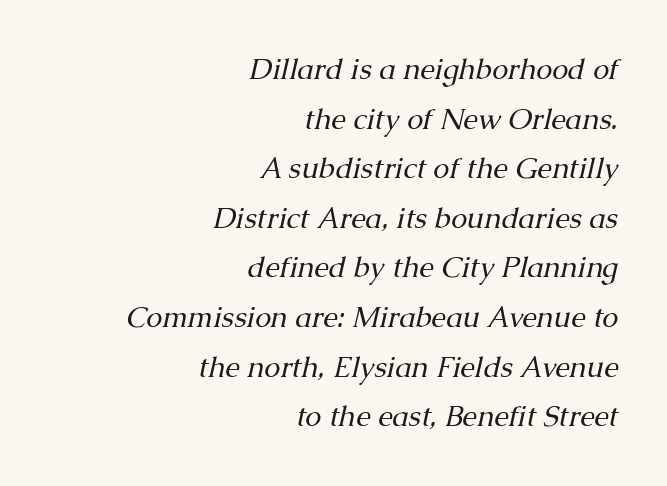
The image shows 29 px regular-weight serif type, italic (leaning right); set right-aligned, line spacing 1.71x, normal letter spacing, not underlined; medium stroke contrast and a medium x-height.
